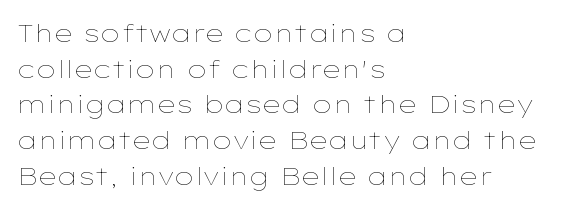
{"italic": "no", "bold": "no", "underline": "no", "align": "left", "line_spacing": "normal", "line_spacing_ratio": 1.43, "letter_spacing": "normal", "letter_spacing_em": 0.0, "glyph_px": 25}
